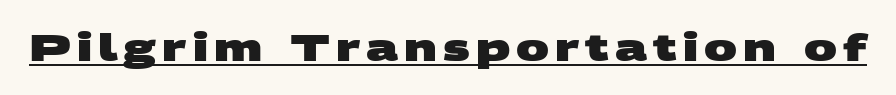
The image shows 37 px heavy, wide sans-serif type; set underlined; medium stroke contrast and a large x-height.
